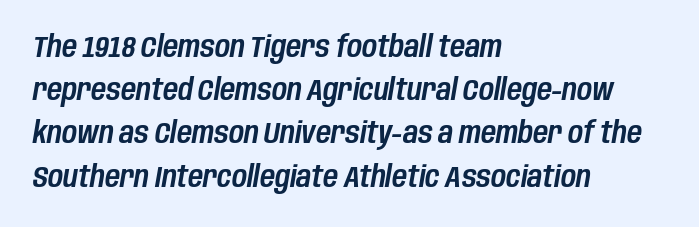
{"italic": "yes", "lean": "right", "slant_degrees": 10, "width": "condensed", "stroke_contrast": "low", "x_height": "large", "monospaced": "no", "underline": "no", "align": "left", "line_spacing": "normal", "line_spacing_ratio": 1.49, "letter_spacing": "normal", "letter_spacing_em": 0.0, "glyph_px": 29}
